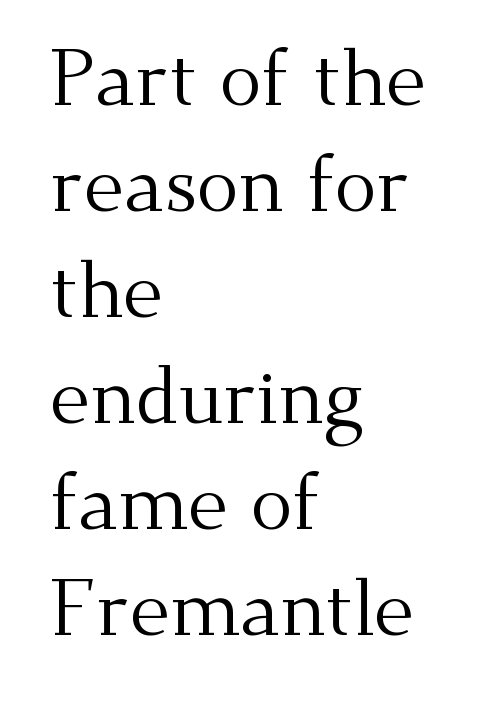
Q: Is the text bold? A: No.
Q: Is the text italic (slanted)? A: No, it is upright.
Q: Is the typeface a serif or a sans-serif typeface? A: Serif.
Q: Is the text underlined? A: No.
Q: How is the paragraph aligned? A: Left-aligned.
Q: Is the spacing between letters normal or unusually wide? A: Normal.
Q: Is the spacing between lines tight, normal or loose? A: Normal.
Q: Width (condensed, normal, or wide)? A: Normal.
Q: Stroke contrast? A: Medium.
Q: x-height? A: Small.
Q: Monospaced? A: No.
